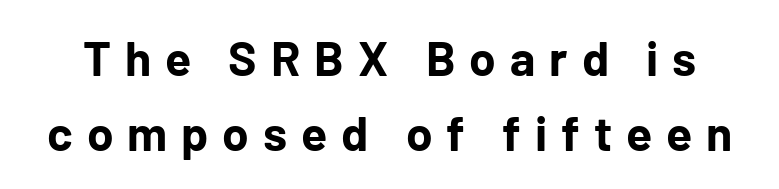
{"serif": "no", "italic": "no", "bold": "yes", "weight": "bold", "width": "normal", "stroke_contrast": "low", "x_height": "medium", "monospaced": "no", "underline": "no", "line_spacing": "normal", "line_spacing_ratio": 1.56, "letter_spacing": "wide", "letter_spacing_em": 0.29, "glyph_px": 48}
